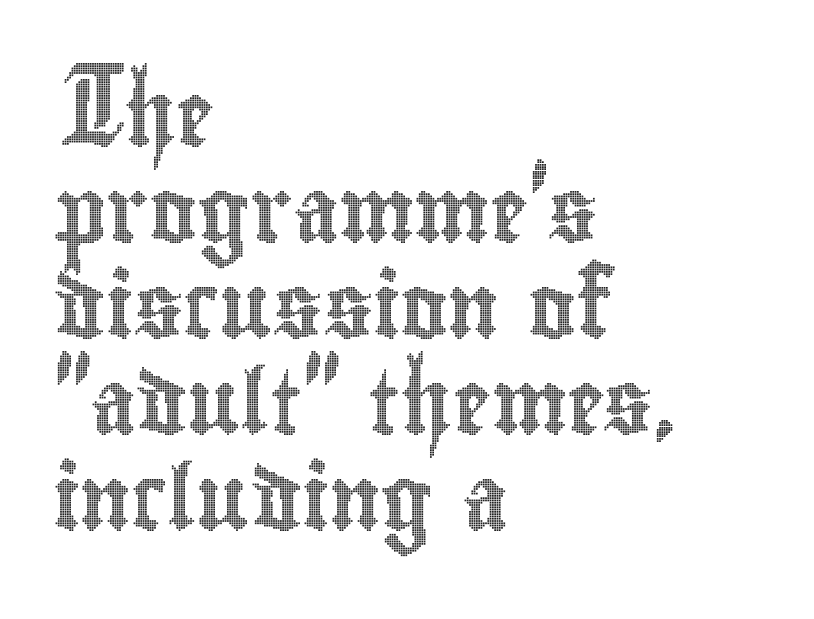
{"italic": "no", "width": "condensed", "x_height": "small", "monospaced": "no", "underline": "no", "align": "left", "line_spacing": "normal", "line_spacing_ratio": 1.5, "letter_spacing": "normal", "letter_spacing_em": 0.0, "glyph_px": 64}
